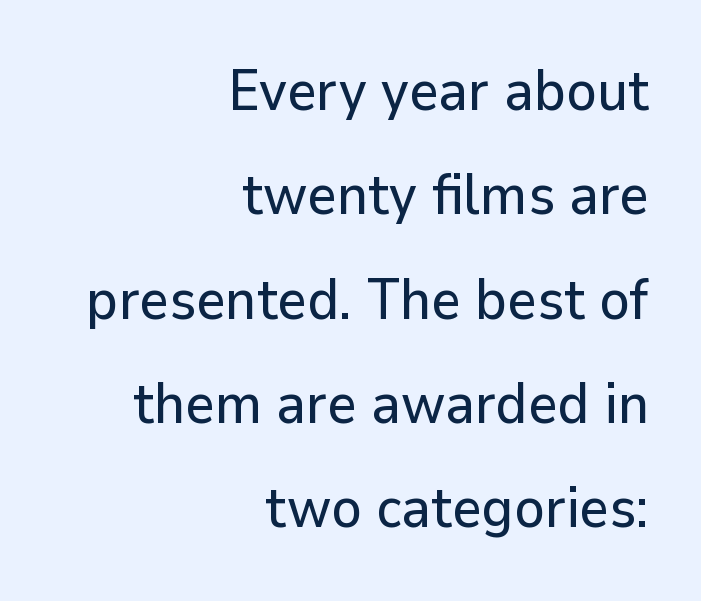
{"serif": "no", "italic": "no", "width": "normal", "stroke_contrast": "low", "x_height": "medium", "monospaced": "no", "underline": "no", "align": "right", "line_spacing_ratio": 1.83, "letter_spacing": "normal", "letter_spacing_em": 0.0, "glyph_px": 57}
